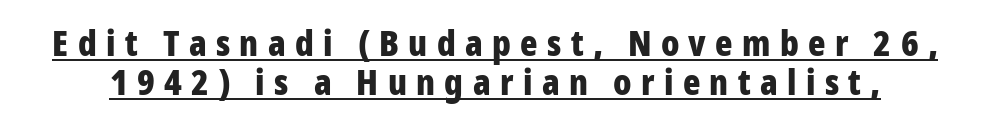
{"serif": "no", "italic": "no", "bold": "yes", "weight": "bold", "width": "condensed", "stroke_contrast": "low", "x_height": "medium", "monospaced": "no", "underline": "yes", "line_spacing": "tight", "line_spacing_ratio": 1.07, "letter_spacing": "wide", "letter_spacing_em": 0.26, "glyph_px": 36}
